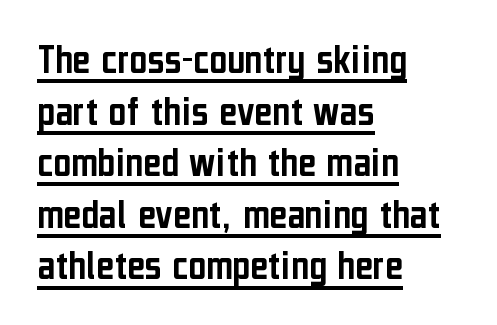
The image shows 43 px condensed sans-serif type, upright; set left-aligned, line spacing 1.2x, normal letter spacing, underlined; low stroke contrast and a medium x-height.
